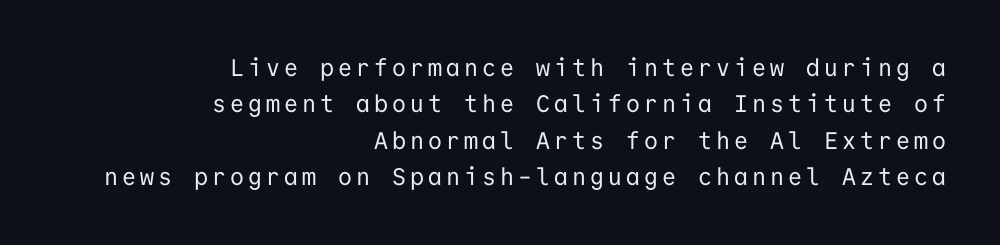
The image shows 24 px text type, upright; set right-aligned, normal line spacing (1.52x), not underlined.
